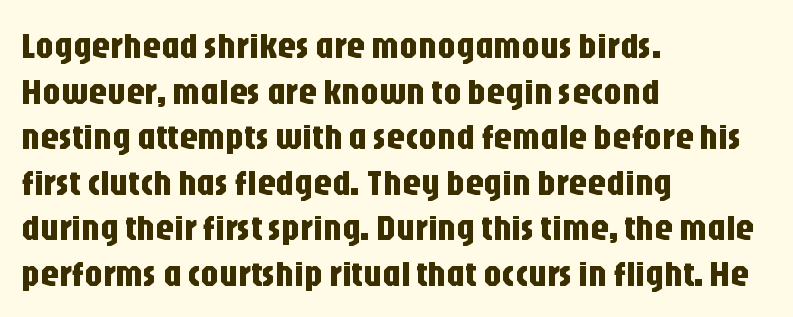
{"serif": "no", "italic": "no", "width": "condensed", "stroke_contrast": "low", "x_height": "large", "monospaced": "no", "underline": "no", "align": "left", "line_spacing_ratio": 1.23, "letter_spacing": "normal", "letter_spacing_em": 0.0, "glyph_px": 37}
